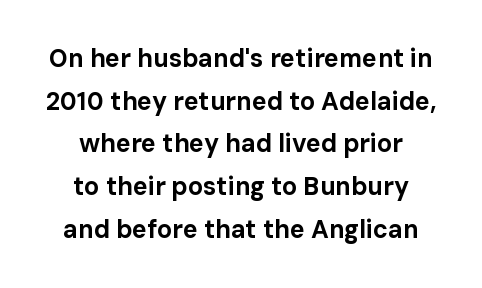
Q: Is the text bold? A: Yes.
Q: Is the text italic (slanted)? A: No, it is upright.
Q: Is the text underlined? A: No.
Q: How is the paragraph aligned? A: Centered.
Q: Is the spacing between letters normal or unusually wide? A: Normal.
